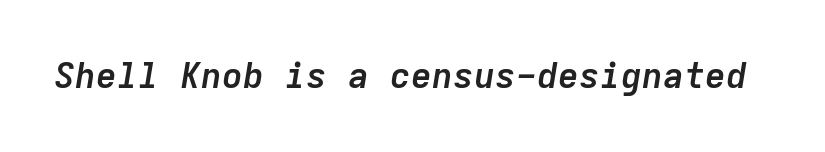
The image shows 35 px semibold type, italic (leaning right), monospaced; set normal letter spacing, not underlined; low stroke contrast and a medium x-height.
